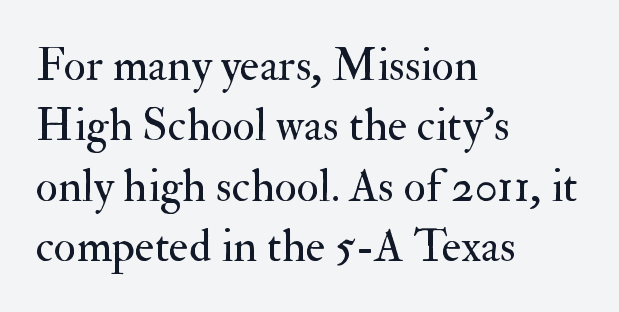
No italicization has been applied; the sample stays upright. Lines of text with bare space underneath. Heft: none added — not bold. The tracking reads as untouched default to a designer's eye.
